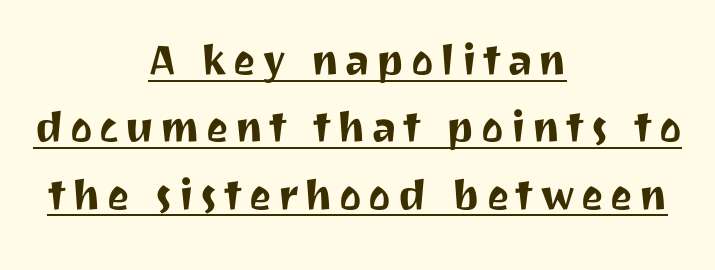
Q: Is the text italic (slanted)? A: No, it is upright.
Q: Is the typeface a serif or a sans-serif typeface? A: Sans-serif.
Q: Is the text underlined? A: Yes.
Q: How is the paragraph aligned? A: Centered.
Q: Is the spacing between lines tight, normal or loose? A: Normal.
Q: Width (condensed, normal, or wide)? A: Normal.
Q: Stroke contrast? A: Medium.
Q: x-height? A: Medium.
Q: Monospaced? A: No.
